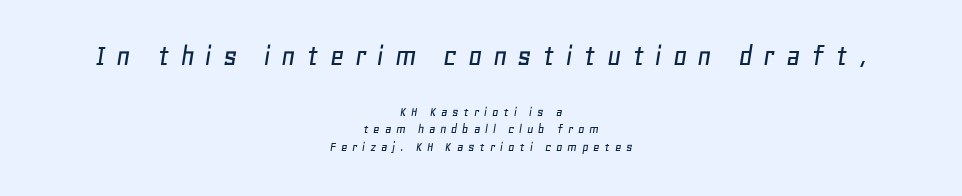
The image shows 31 px text type, italic (leaning right); set centered, normal line spacing (1.26x), unusually wide letter spacing (+0.33 em), not underlined; the first (top) block is 2.21x larger; low stroke contrast and a large x-height.
